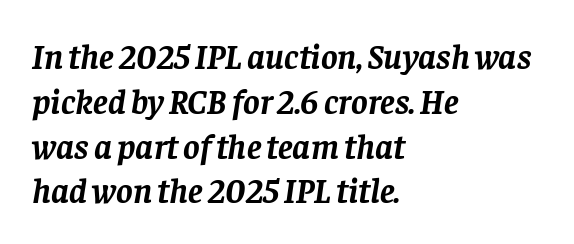
The passage shown stacks its lines at a standard gap. On the weight axis this lands at bold, roughly 700. Designer's note — italics engaged. This sample has the flowing, uneven cadence of proportional lettering. The strip under each line holds only bare page.
